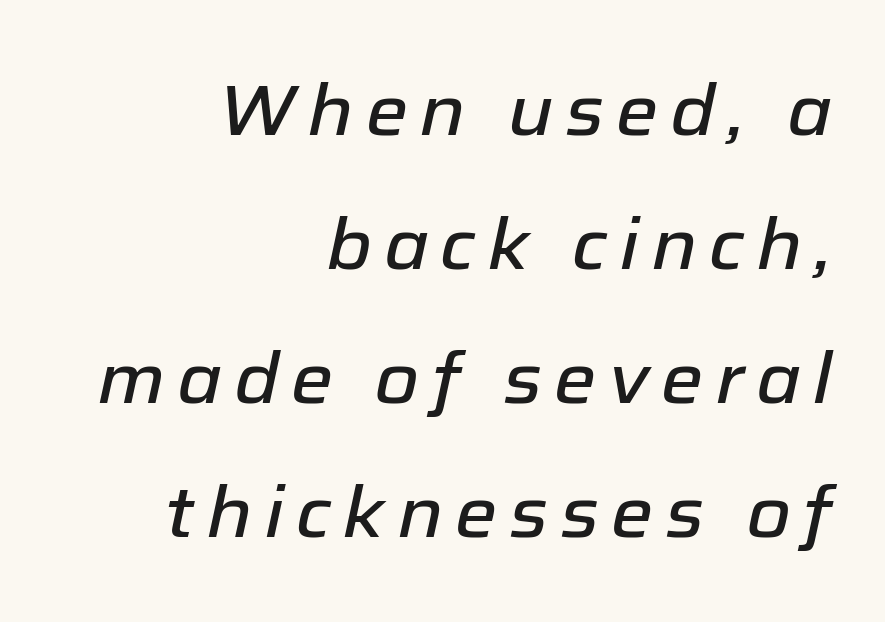
{"italic": "yes", "lean": "right", "slant_degrees": 12, "width": "normal", "stroke_contrast": "low", "x_height": "medium", "monospaced": "no", "underline": "no", "align": "right", "line_spacing_ratio": 1.86, "glyph_px": 72}
